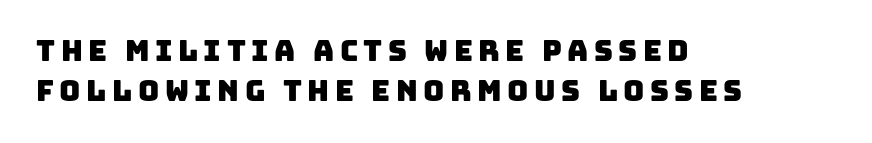
Q: Is the typeface a serif or a sans-serif typeface? A: Sans-serif.
Q: Is the text underlined? A: No.
Q: How is the paragraph aligned? A: Left-aligned.
Q: Is the spacing between lines tight, normal or loose? A: Normal.
Q: Width (condensed, normal, or wide)? A: Normal.
Q: Stroke contrast? A: Low.
Q: x-height? A: Large.
Q: Monospaced? A: No.
